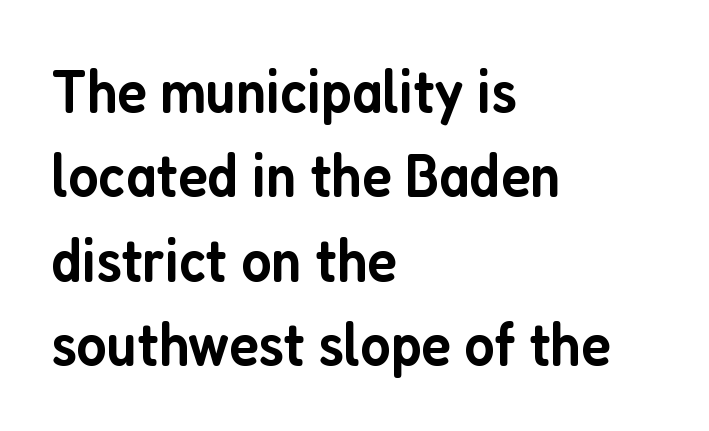
The image shows 62 px semibold, condensed sans-serif type, upright; set left-aligned, normal line spacing (1.36x), normal letter spacing, not underlined; low stroke contrast and a medium x-height.
